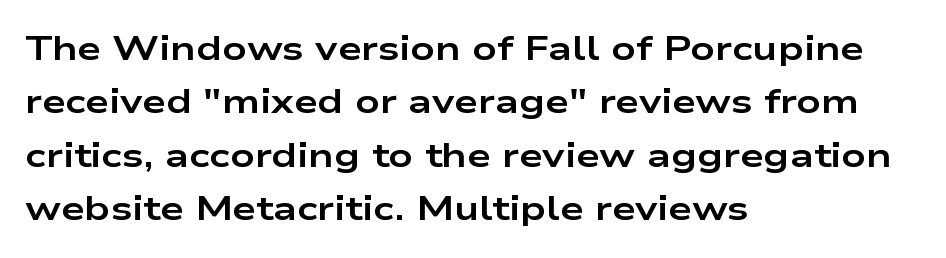
{"serif": "no", "italic": "no", "bold": "yes", "weight": "bold", "width": "wide", "stroke_contrast": "low", "x_height": "medium", "monospaced": "no", "underline": "no", "align": "left", "line_spacing": "normal", "line_spacing_ratio": 1.57, "letter_spacing": "normal", "letter_spacing_em": 0.0, "glyph_px": 34}
